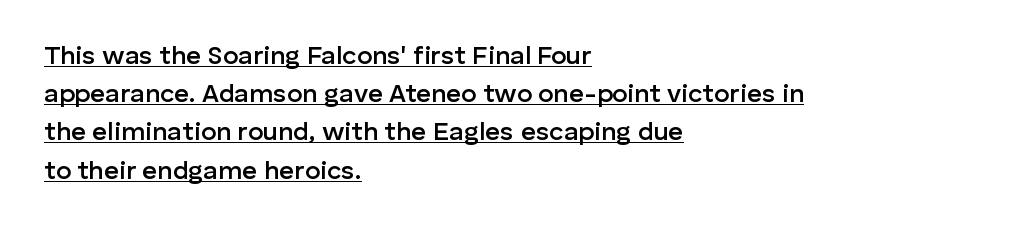
The image shows 26 px text type, upright; set left-aligned, normal line spacing (1.47x), normal letter spacing, underlined.
